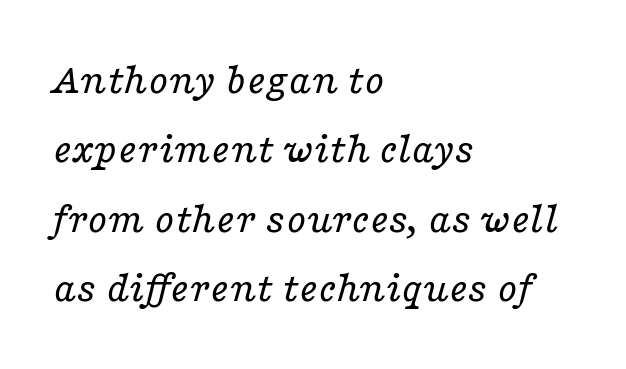
{"serif": "yes", "italic": "yes", "lean": "right", "slant_degrees": 16, "bold": "no", "weight": "regular", "width": "wide", "stroke_contrast": "low", "x_height": "medium", "monospaced": "no", "underline": "no", "align": "left", "line_spacing": "normal", "line_spacing_ratio": 1.54, "letter_spacing": "normal", "letter_spacing_em": 0.0, "glyph_px": 45}
